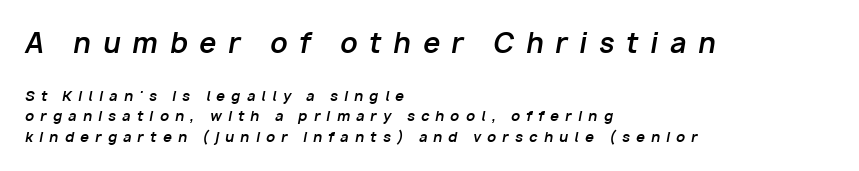
The image shows 27 px bold type, italic (leaning right); set left-aligned, normal line spacing (1.46x), unusually wide letter spacing (+0.44 em), not underlined; the first (top) block is 1.93x larger.
